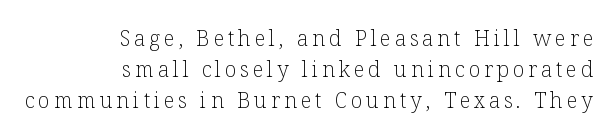
Q: Is the text bold? A: No.
Q: Is the text italic (slanted)? A: No, it is upright.
Q: Is the text underlined? A: No.
Q: How is the paragraph aligned? A: Right-aligned.
Q: Is the spacing between lines tight, normal or loose? A: Normal.
